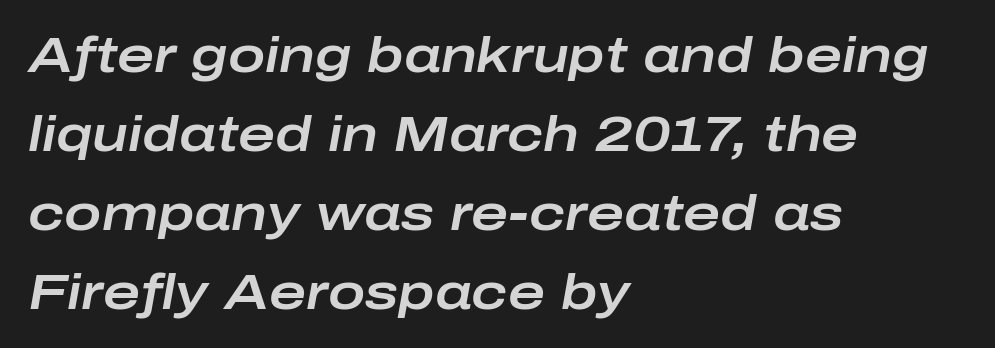
Q: Is the text italic (slanted)? A: Yes, it leans right by about 10 degrees.
Q: Is the text underlined? A: No.
Q: How is the paragraph aligned? A: Left-aligned.
Q: Is the spacing between letters normal or unusually wide? A: Normal.
Q: Is the spacing between lines tight, normal or loose? A: Normal.
Q: Width (condensed, normal, or wide)? A: Wide.
Q: Stroke contrast? A: Low.
Q: x-height? A: Medium.
Q: Monospaced? A: No.
